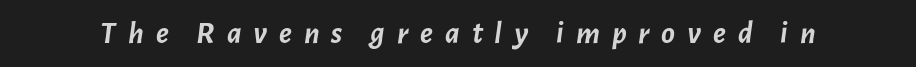
Q: Is the text bold? A: Yes.
Q: Is the text italic (slanted)? A: Yes, it leans right by about 7 degrees.
Q: Is the text underlined? A: No.
Q: Is the spacing between letters normal or unusually wide? A: Unusually wide.
Q: Width (condensed, normal, or wide)? A: Normal.
Q: Stroke contrast? A: Low.
Q: x-height? A: Medium.
Q: Monospaced? A: No.
